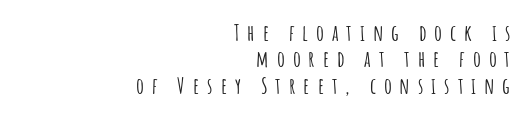
Q: Is the text italic (slanted)? A: No, it is upright.
Q: Is the text underlined? A: No.
Q: How is the paragraph aligned? A: Right-aligned.
Q: Is the spacing between letters normal or unusually wide? A: Unusually wide.
